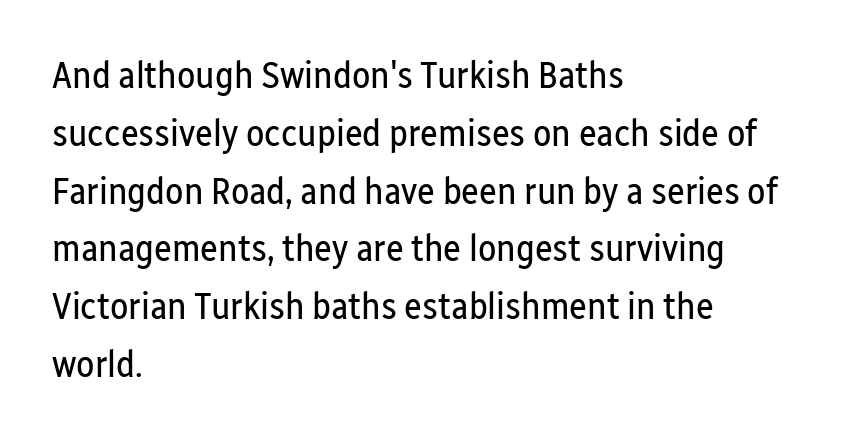
Plain, unruled lines of type. Does the copy run flush right? No — it runs flush left. Successive baselines arrive at the customary interval. Caption: face not bold, strokes unweighted.
